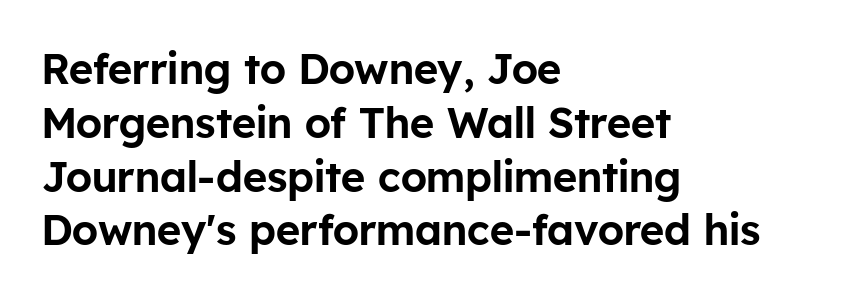
The image shows 42 px sans-serif type, upright; set left-aligned, normal line spacing (1.28x), normal letter spacing, not underlined; low stroke contrast and a medium x-height.
